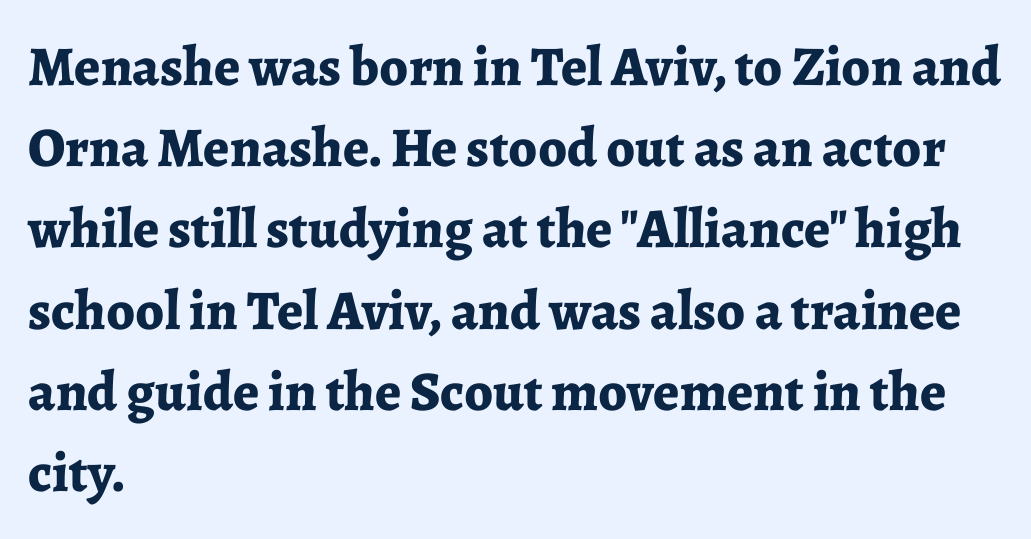
Q: Is the text bold? A: Yes.
Q: Is the text italic (slanted)? A: No, it is upright.
Q: Is the typeface a serif or a sans-serif typeface? A: Serif.
Q: Is the text underlined? A: No.
Q: How is the paragraph aligned? A: Left-aligned.
Q: Is the spacing between letters normal or unusually wide? A: Normal.
Q: Is the spacing between lines tight, normal or loose? A: Normal.
Q: Width (condensed, normal, or wide)? A: Normal.
Q: Stroke contrast? A: Low.
Q: x-height? A: Medium.
Q: Monospaced? A: No.
